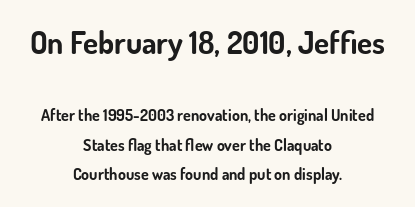
The image shows 31 px bold sans-serif type, upright; set centered, line spacing 1.85x, normal letter spacing, not underlined; the first (top) block is 1.94x larger; low stroke contrast and a small x-height.
